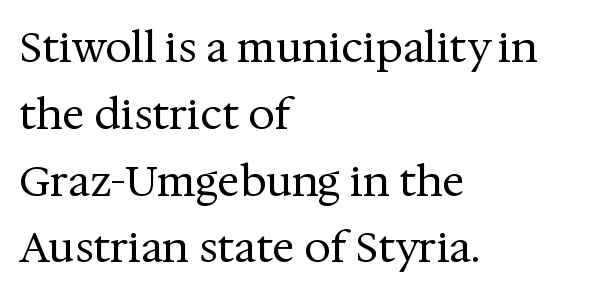
{"serif": "yes", "italic": "no", "bold": "no", "weight": "regular", "width": "normal", "stroke_contrast": "medium", "x_height": "medium", "monospaced": "no", "underline": "no", "align": "left", "line_spacing": "normal", "line_spacing_ratio": 1.59, "letter_spacing": "normal", "letter_spacing_em": 0.0, "glyph_px": 42}
